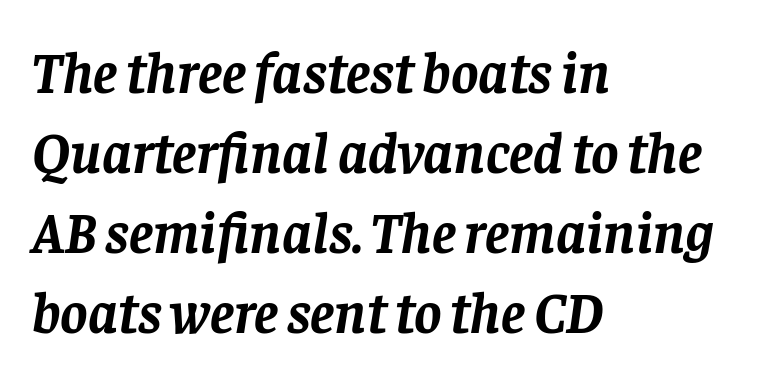
Q: Is the text bold? A: Yes.
Q: Is the text italic (slanted)? A: Yes, it leans right by about 8 degrees.
Q: Is the typeface a serif or a sans-serif typeface? A: Serif.
Q: Is the text underlined? A: No.
Q: How is the paragraph aligned? A: Left-aligned.
Q: Is the spacing between letters normal or unusually wide? A: Normal.
Q: Is the spacing between lines tight, normal or loose? A: Normal.
Q: Width (condensed, normal, or wide)? A: Normal.
Q: Stroke contrast? A: Low.
Q: x-height? A: Large.
Q: Monospaced? A: No.
